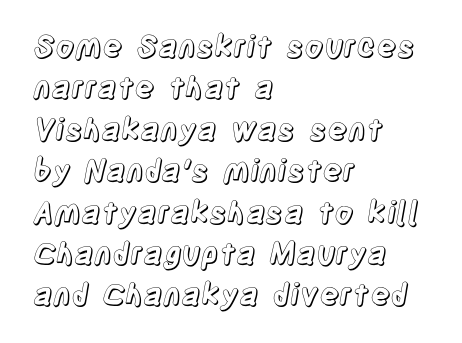
Q: Is the text italic (slanted)? A: Yes.
Q: Is the text underlined? A: No.
Q: How is the paragraph aligned? A: Left-aligned.
Q: Is the spacing between letters normal or unusually wide? A: Normal.
Q: Is the spacing between lines tight, normal or loose? A: Normal.
Q: Width (condensed, normal, or wide)? A: Condensed.
Q: x-height? A: Large.
Q: Monospaced? A: No.
